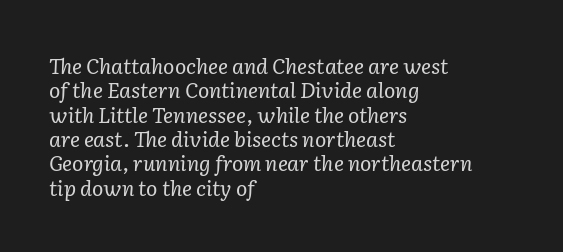
The image shows 21 px text type, italic (leaning right); set left-aligned, line spacing 1.16x, normal letter spacing, not underlined.
